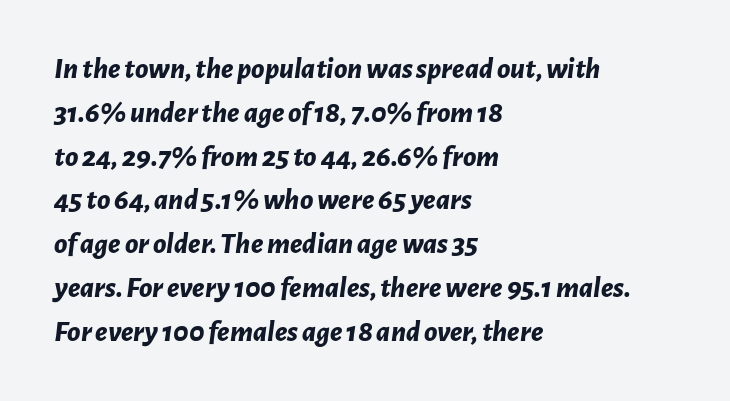
The image shows 30 px bold type, italic (leaning right); set left-aligned, normal line spacing (1.46x), normal letter spacing, not underlined; low stroke contrast and a medium x-height.
